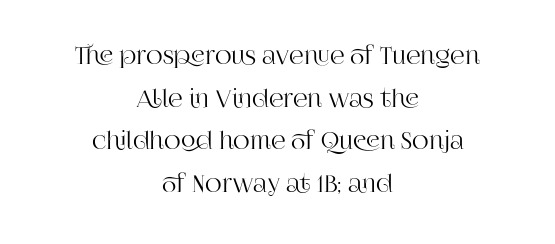
{"italic": "no", "underline": "no", "align": "center", "line_spacing_ratio": 1.85, "letter_spacing": "normal", "letter_spacing_em": 0.0, "glyph_px": 23}
